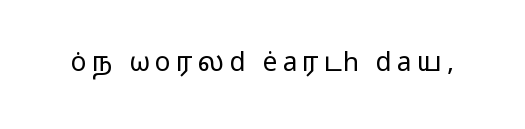
{"italic": "no", "bold": "no", "underline": "no", "letter_spacing": "wide", "letter_spacing_em": 0.2, "glyph_px": 26}
